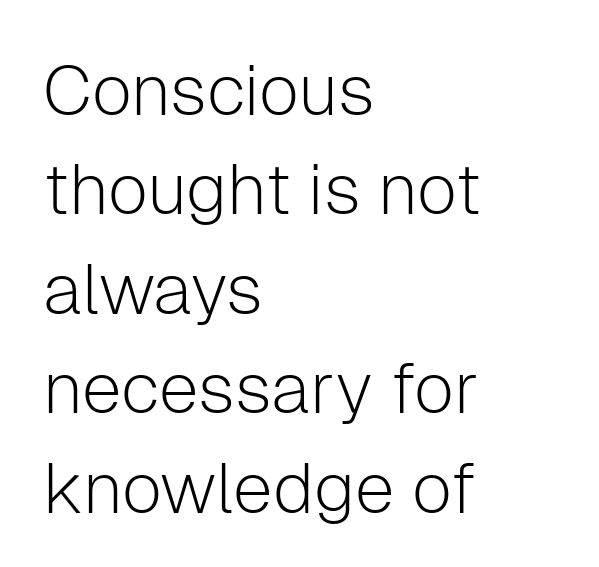
Q: Is the text bold? A: No.
Q: Is the text italic (slanted)? A: No, it is upright.
Q: Is the typeface a serif or a sans-serif typeface? A: Sans-serif.
Q: Is the text underlined? A: No.
Q: How is the paragraph aligned? A: Left-aligned.
Q: Is the spacing between letters normal or unusually wide? A: Normal.
Q: Is the spacing between lines tight, normal or loose? A: Normal.
Q: Width (condensed, normal, or wide)? A: Normal.
Q: Stroke contrast? A: Low.
Q: x-height? A: Medium.
Q: Monospaced? A: No.
